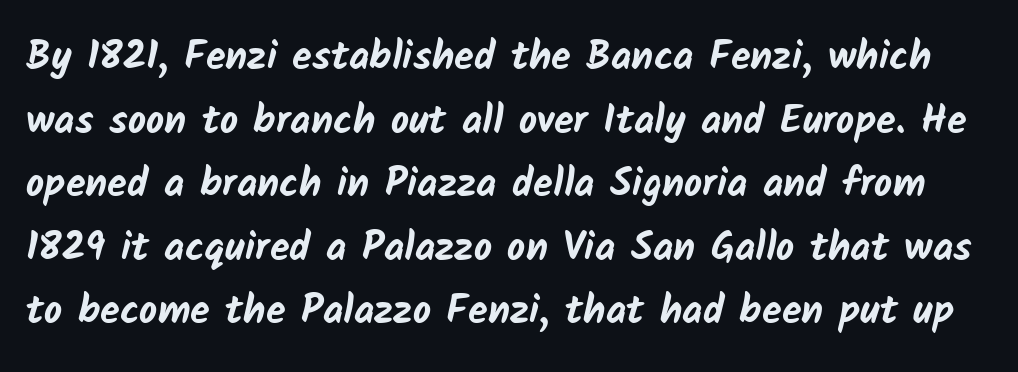
{"serif": "no", "bold": "yes", "weight": "bold", "width": "normal", "stroke_contrast": "low", "x_height": "medium", "monospaced": "no", "underline": "no", "line_spacing": "normal", "line_spacing_ratio": 1.59, "letter_spacing": "normal", "letter_spacing_em": 0.0, "glyph_px": 40}
